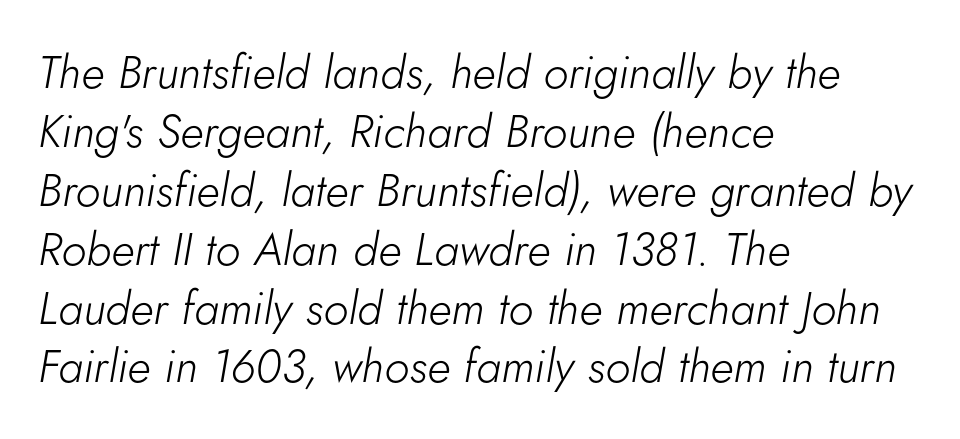
Left-aligned paragraph, ragged on the right. Summary of vertical rhythm: regular, with standard interline spacing. Beneath every word, the page is bare. Do the characters align in a grid? No, the font is proportional.
